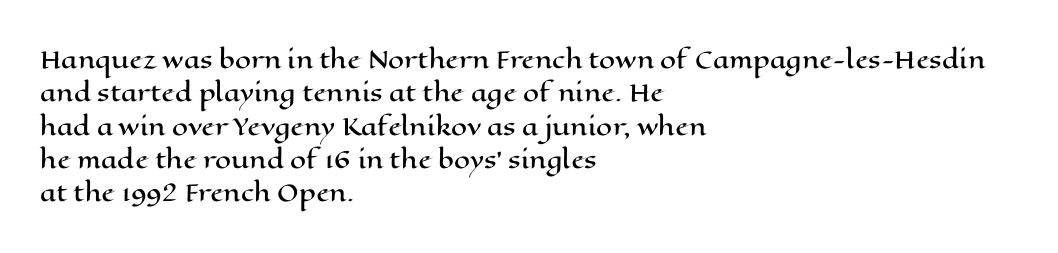
{"italic": "no", "underline": "no", "align": "left", "line_spacing": "normal", "line_spacing_ratio": 1.45, "letter_spacing": "normal", "letter_spacing_em": 0.0, "glyph_px": 23}
